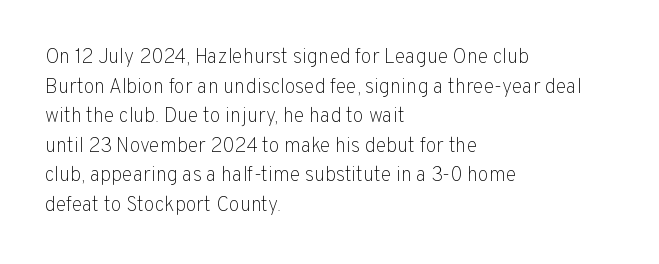
The image shows 20 px text type, upright; set left-aligned, normal line spacing (1.48x), normal letter spacing, not underlined.
